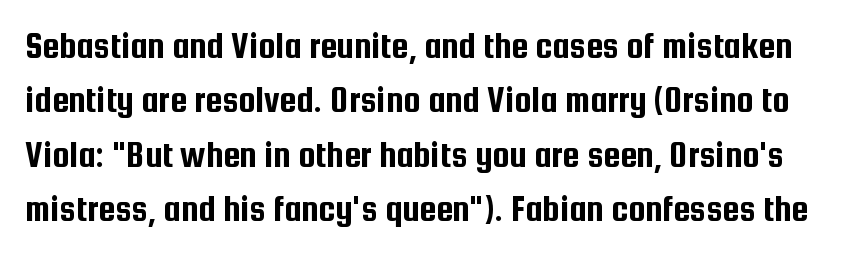
{"serif": "no", "italic": "no", "width": "condensed", "stroke_contrast": "low", "x_height": "medium", "monospaced": "no", "underline": "no", "line_spacing": "normal", "line_spacing_ratio": 1.43, "letter_spacing": "normal", "letter_spacing_em": 0.0, "glyph_px": 38}
